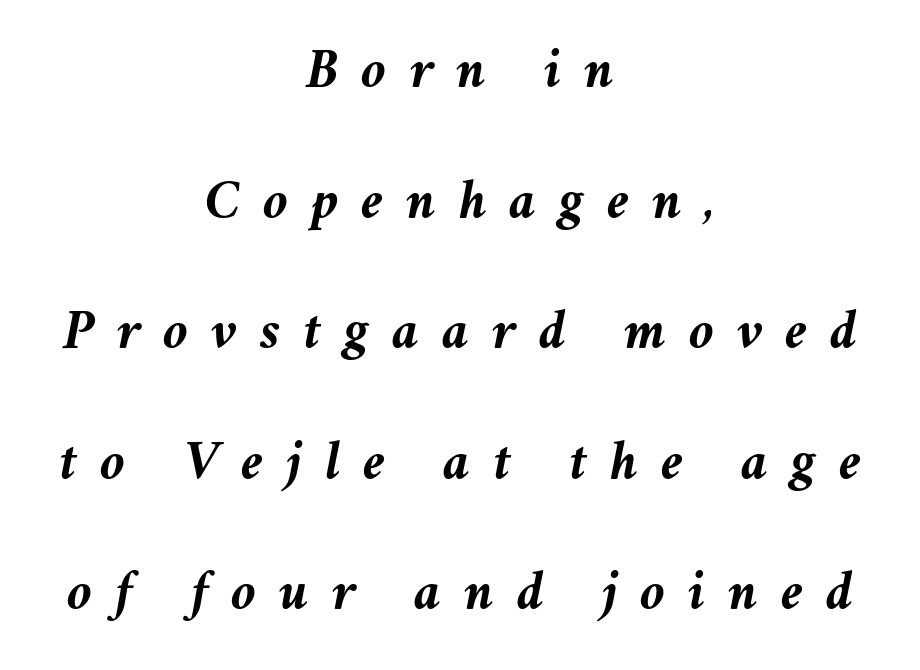
{"italic": "yes", "lean": "right", "slant_degrees": 11, "bold": "yes", "weight": "semibold", "width": "normal", "stroke_contrast": "medium", "x_height": "medium", "monospaced": "no", "underline": "no", "align": "center", "line_spacing": "loose", "line_spacing_ratio": 2.29, "letter_spacing": "wide", "letter_spacing_em": 0.4, "glyph_px": 57}
